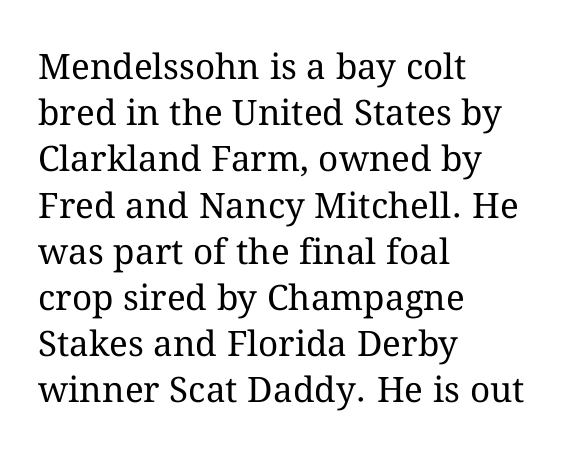
The image shows 35 px regular-weight type, upright; set left-aligned, normal line spacing (1.32x), normal letter spacing, not underlined; medium stroke contrast and a medium x-height.
